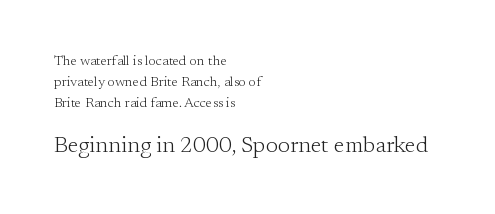
{"italic": "no", "bold": "no", "underline": "no", "align": "left", "line_spacing": "normal", "line_spacing_ratio": 1.5, "letter_spacing": "normal", "letter_spacing_em": 0.0, "larger_block": "second", "size_ratio": 1.64, "glyph_px": 23}
